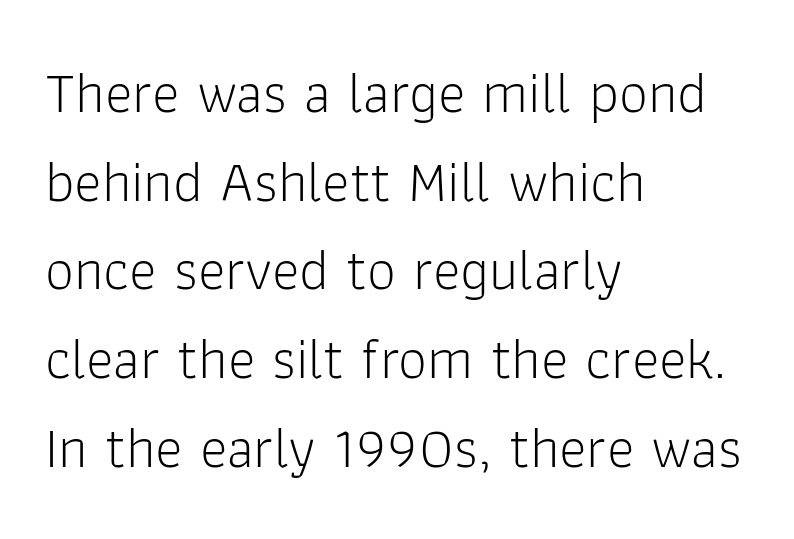
The image shows 58 px light sans-serif type, upright; set left-aligned, normal line spacing (1.53x), normal letter spacing, not underlined; low stroke contrast and a medium x-height.
